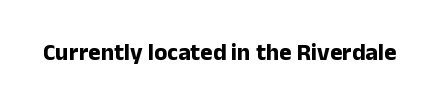
The image shows 24 px bold type, upright; set normal letter spacing, not underlined.
